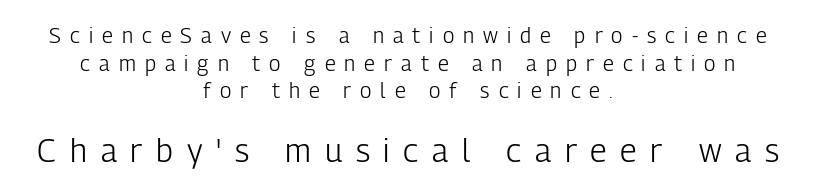
Q: Is the text bold? A: No.
Q: Is the text italic (slanted)? A: No, it is upright.
Q: Is the typeface a serif or a sans-serif typeface? A: Sans-serif.
Q: Is the text underlined? A: No.
Q: How is the paragraph aligned? A: Centered.
Q: Is the spacing between letters normal or unusually wide? A: Unusually wide.
Q: Is the spacing between lines tight, normal or loose? A: Normal.
Q: Which block of text is set in a larger size, the first (top) or the second (bottom)? A: The second (bottom) one.
Q: Width (condensed, normal, or wide)? A: Condensed.
Q: Stroke contrast? A: Low.
Q: x-height? A: Medium.
Q: Monospaced? A: No.
